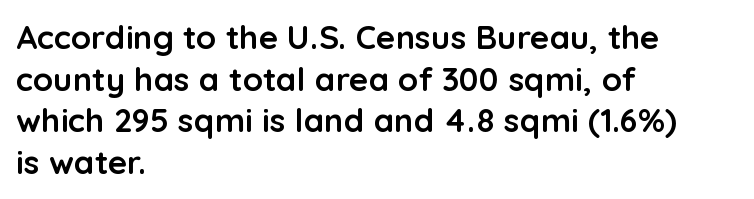
{"serif": "no", "italic": "no", "bold": "yes", "weight": "semibold", "width": "normal", "stroke_contrast": "low", "x_height": "medium", "monospaced": "no", "underline": "no", "align": "left", "line_spacing": "normal", "line_spacing_ratio": 1.26, "letter_spacing": "normal", "letter_spacing_em": 0.0, "glyph_px": 33}
